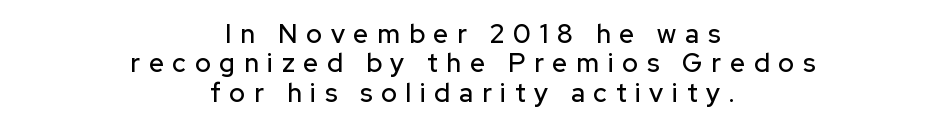
{"italic": "no", "underline": "no", "align": "center", "line_spacing": "tight", "line_spacing_ratio": 1.13, "letter_spacing": "wide", "letter_spacing_em": 0.34, "glyph_px": 26}
